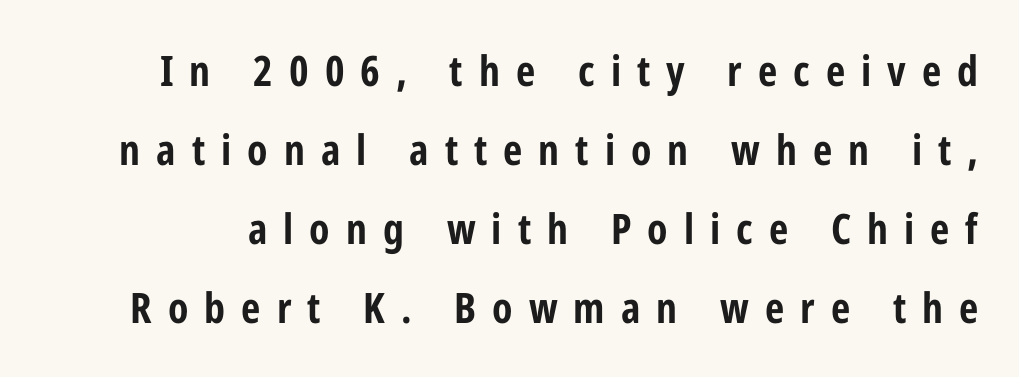
The typesetting leans heavy: a genuine bold. Nope, not italic — everything's standing straight. Each row of text sits above clean, open space. Observe the wide spacing: letters keep a clear distance from each other. This sample has the flowing, uneven cadence of proportional lettering. The font family rendered here belongs to the sans-serif group.
